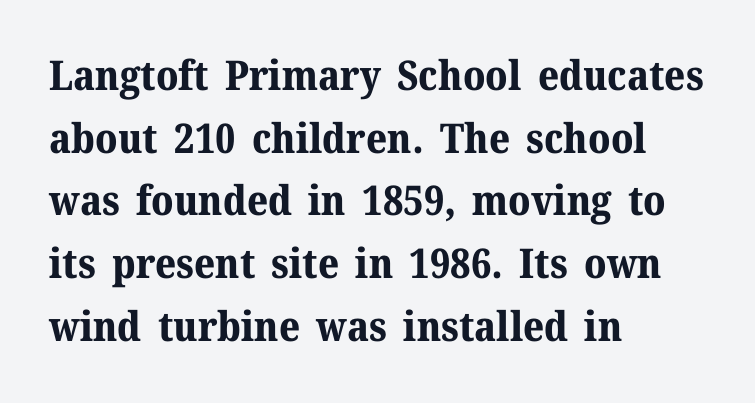
The image shows 41 px bold serif type, upright; set left-aligned, normal line spacing (1.53x), normal letter spacing, not underlined; medium stroke contrast and a medium x-height.
